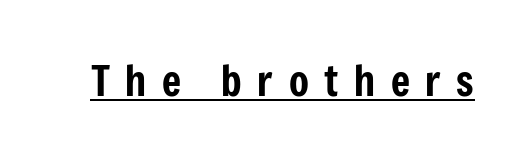
The image shows 41 px condensed sans-serif type, upright; set unusually wide letter spacing (+0.38 em), underlined; low stroke contrast and a medium x-height.
